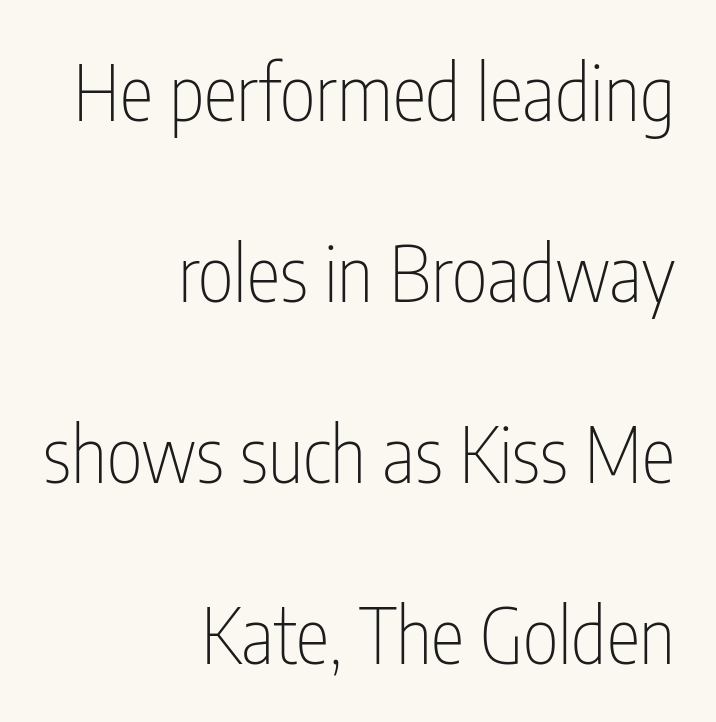
{"serif": "no", "italic": "no", "bold": "no", "weight": "thin", "width": "condensed", "stroke_contrast": "low", "x_height": "medium", "monospaced": "no", "underline": "no", "align": "right", "line_spacing": "loose", "line_spacing_ratio": 2.35, "letter_spacing": "normal", "letter_spacing_em": 0.0, "glyph_px": 77}
